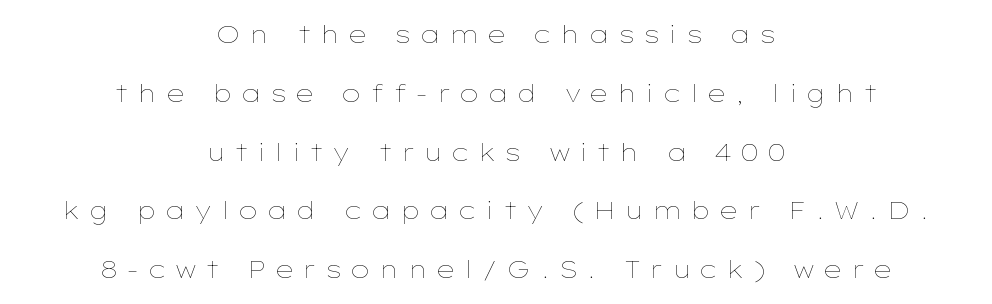
The image shows 24 px text type, upright; set centered, loose line spacing (2.45x), unusually wide letter spacing (+0.35 em), not underlined.
